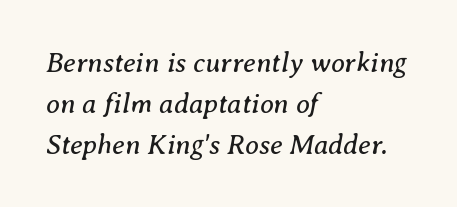
Q: Is the text bold? A: No.
Q: Is the text italic (slanted)? A: Yes, it leans right by about 8 degrees.
Q: Is the typeface a serif or a sans-serif typeface? A: Serif.
Q: Is the text underlined? A: No.
Q: How is the paragraph aligned? A: Left-aligned.
Q: Is the spacing between letters normal or unusually wide? A: Normal.
Q: Is the spacing between lines tight, normal or loose? A: Normal.
Q: Width (condensed, normal, or wide)? A: Normal.
Q: Stroke contrast? A: Medium.
Q: x-height? A: Medium.
Q: Monospaced? A: No.
